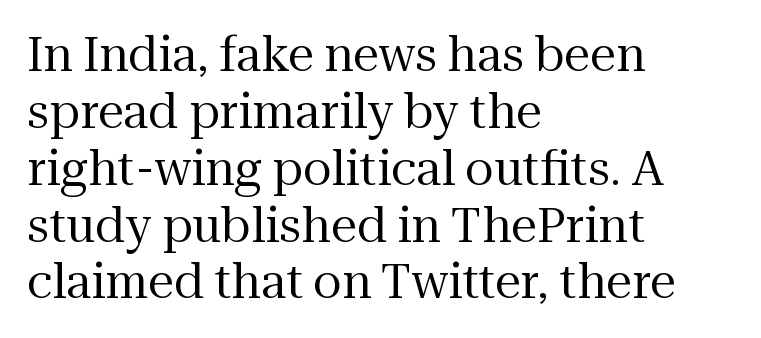
{"serif": "yes", "italic": "no", "bold": "no", "weight": "regular", "width": "normal", "stroke_contrast": "medium", "x_height": "medium", "monospaced": "no", "underline": "no", "align": "left", "line_spacing_ratio": 1.21, "letter_spacing": "normal", "letter_spacing_em": 0.0, "glyph_px": 47}
